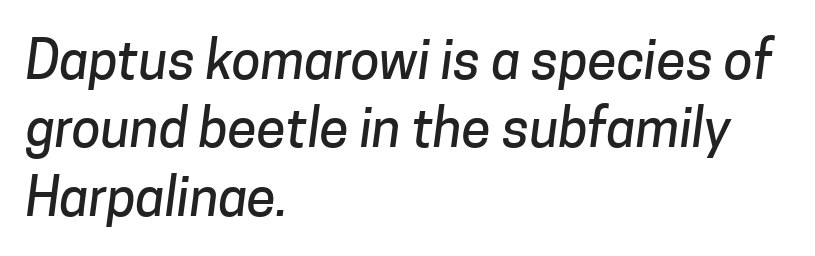
{"serif": "no", "width": "normal", "stroke_contrast": "low", "x_height": "medium", "monospaced": "no", "underline": "no", "align": "left", "line_spacing": "normal", "line_spacing_ratio": 1.29, "letter_spacing": "normal", "letter_spacing_em": 0.0, "glyph_px": 53}
